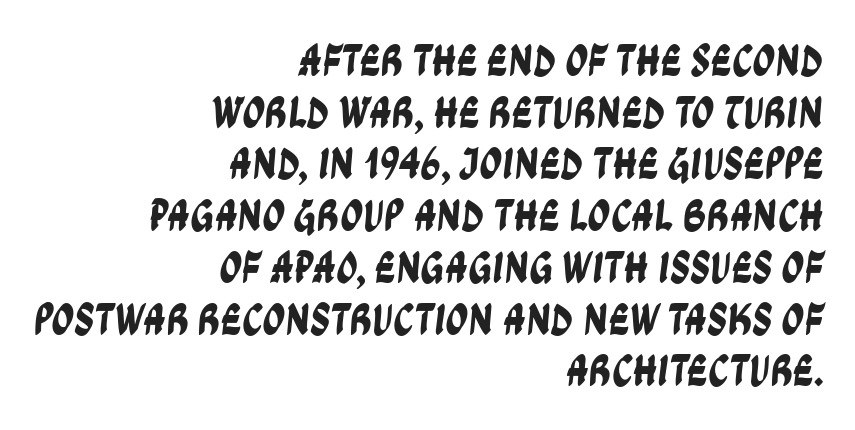
{"serif": "no", "width": "condensed", "stroke_contrast": "low", "x_height": "large", "monospaced": "no", "underline": "no", "align": "right", "line_spacing": "tight", "line_spacing_ratio": 1.15, "letter_spacing": "normal", "letter_spacing_em": 0.0, "glyph_px": 45}
